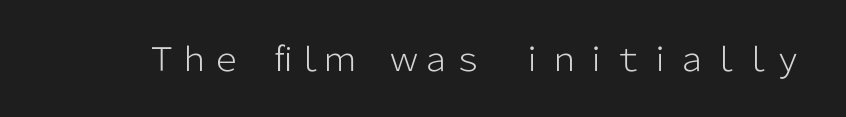
The face used here is a sans, in the tradition of grotesques and geometrics. These lines are rendered in a variable-pitch font. This rendering features lettering with no underline. Standard letterfit; no display-style spreading of the glyphs. The passage shown is not bold in any degree.
